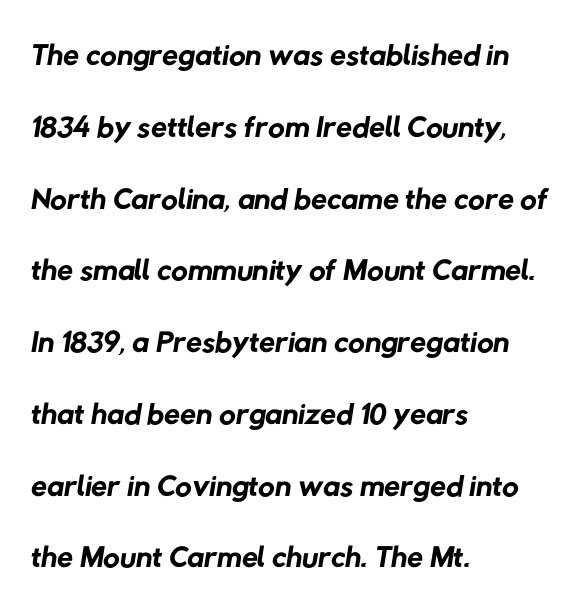
{"serif": "no", "bold": "no", "weight": "regular", "width": "normal", "stroke_contrast": "low", "x_height": "medium", "monospaced": "no", "underline": "no", "align": "left", "line_spacing": "normal", "line_spacing_ratio": 1.56, "letter_spacing": "normal", "letter_spacing_em": 0.0, "glyph_px": 46}
